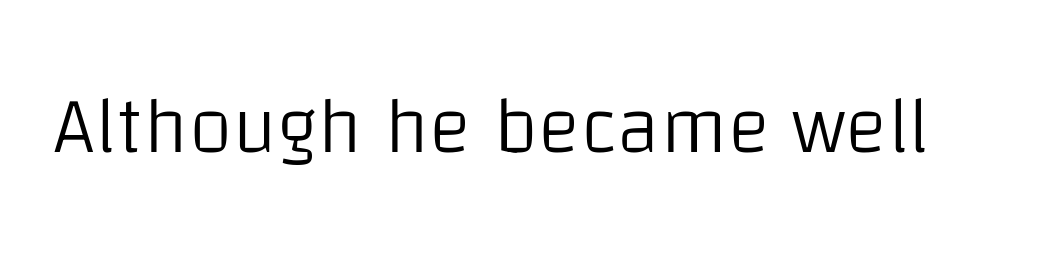
The image shows 80 px light sans-serif type, upright; set normal letter spacing, not underlined; low stroke contrast and a large x-height.
